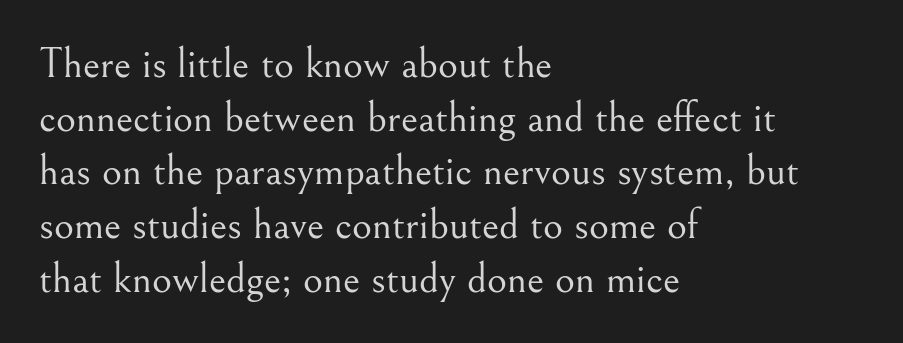
{"serif": "yes", "italic": "no", "bold": "no", "weight": "light", "width": "normal", "stroke_contrast": "medium", "x_height": "small", "monospaced": "no", "underline": "no", "align": "left", "line_spacing": "normal", "line_spacing_ratio": 1.25, "letter_spacing": "normal", "letter_spacing_em": 0.0, "glyph_px": 43}
